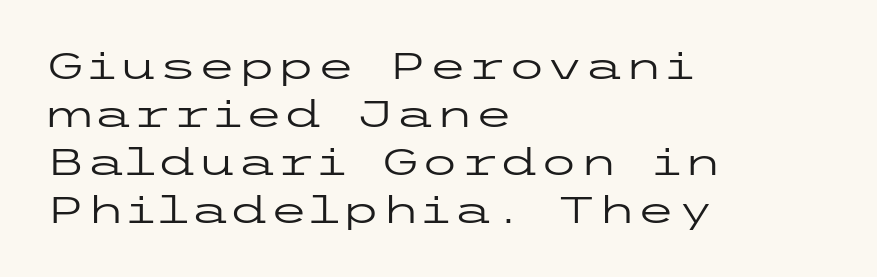
The font's upright variant was chosen for this text. The strokes carry an ordinary text weight at most. Line starts are locked; line ends wander. Grotesque or geometric, the face here clearly has no serifs. A normal amount of white space separates one row of letters from the next.
